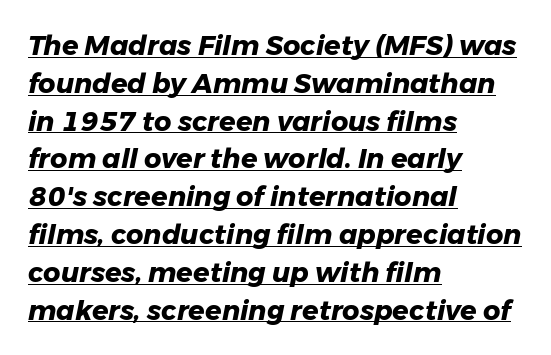
In terms of leading, this rendering sits right in the middle. These lines carry a lot of weight — the face is fully bold. The typesetter chose a ragged-right arrangement here. Characters are canted at an angle relative to the baseline's perpendicular. Tracking here is standard; glyphs follow each other at the usual distance.
